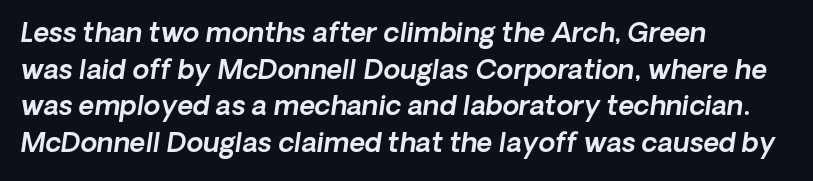
The image shows 27 px text type, italic (leaning right); set left-aligned, normal line spacing (1.36x), normal letter spacing, not underlined.
